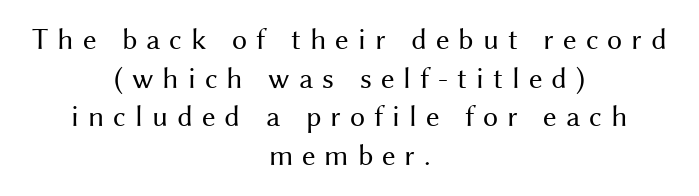
Q: Is the text bold? A: No.
Q: Is the text italic (slanted)? A: No, it is upright.
Q: Is the typeface a serif or a sans-serif typeface? A: Sans-serif.
Q: Is the text underlined? A: No.
Q: How is the paragraph aligned? A: Centered.
Q: Is the spacing between letters normal or unusually wide? A: Unusually wide.
Q: Is the spacing between lines tight, normal or loose? A: Normal.
Q: Width (condensed, normal, or wide)? A: Normal.
Q: Stroke contrast? A: Medium.
Q: x-height? A: Medium.
Q: Monospaced? A: No.
